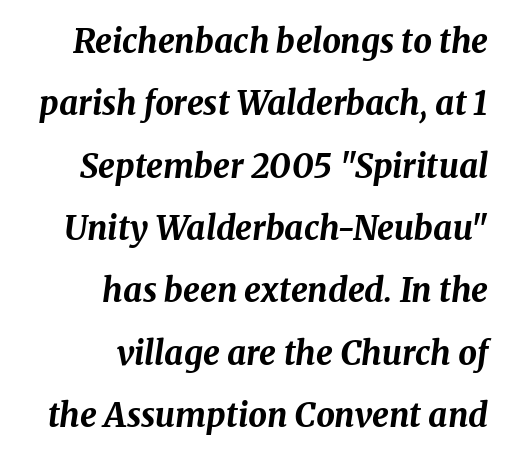
{"italic": "yes", "lean": "right", "slant_degrees": 8, "bold": "yes", "weight": "bold", "width": "normal", "stroke_contrast": "medium", "x_height": "medium", "monospaced": "no", "underline": "no", "align": "right", "line_spacing_ratio": 1.89, "letter_spacing": "normal", "letter_spacing_em": 0.0, "glyph_px": 33}
